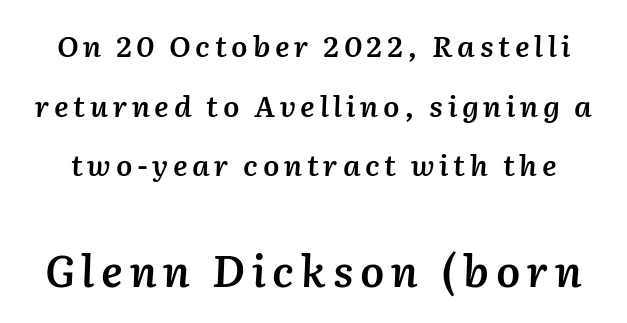
The image shows 43 px semibold type, italic (leaning right); set loose line spacing (2.06x), not underlined; the second (bottom) block is 1.48x larger; medium stroke contrast and a medium x-height.
